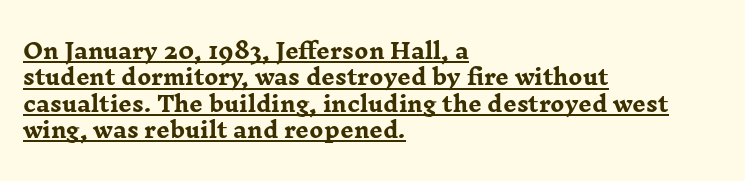
Style check: upright. These lines are set flush left with a ragged right edge. Honestly, the underline is the first thing you notice here. Words appear dense and cohesive because spacing is normal. The rendering uses a moderate line-height, typical for paragraphs. Weight check: bold — yes, fully.
